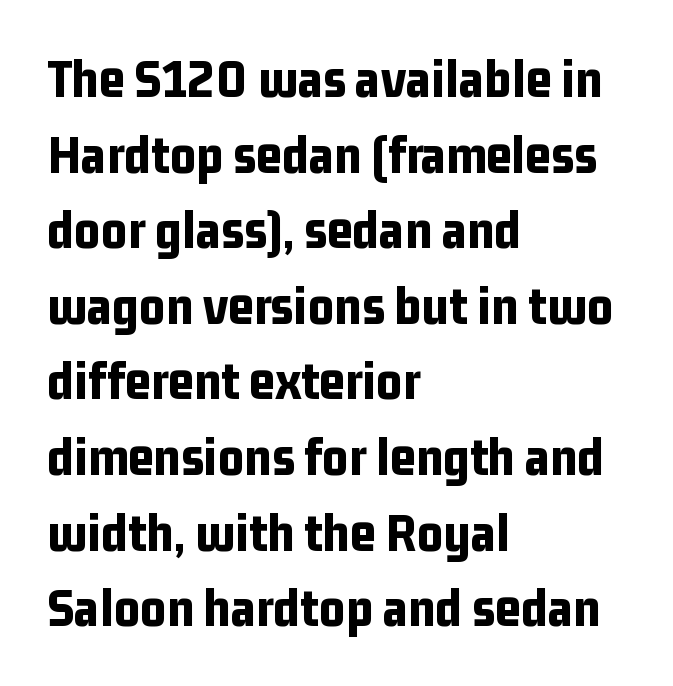
The image shows 56 px bold, condensed sans-serif type, upright; set left-aligned, normal line spacing (1.35x), normal letter spacing, not underlined; low stroke contrast and a medium x-height.
